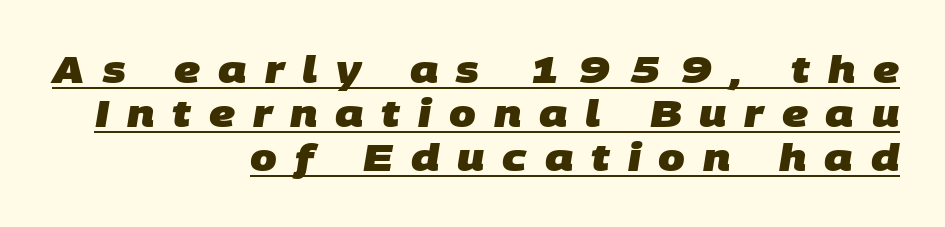
{"serif": "no", "bold": "yes", "weight": "heavy", "width": "normal", "stroke_contrast": "low", "x_height": "large", "monospaced": "no", "underline": "yes", "align": "right", "line_spacing_ratio": 1.16, "letter_spacing": "wide", "letter_spacing_em": 0.47, "glyph_px": 38}
